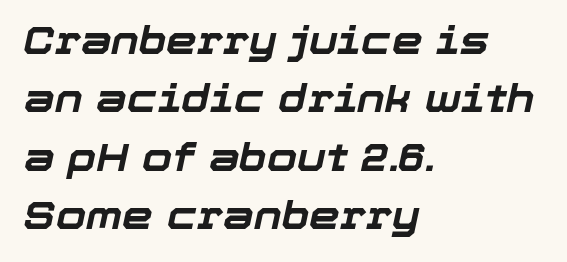
{"italic": "yes", "lean": "right", "slant_degrees": 12, "bold": "yes", "weight": "bold", "width": "normal", "stroke_contrast": "low", "x_height": "medium", "monospaced": "no", "underline": "no", "align": "left", "line_spacing": "normal", "line_spacing_ratio": 1.5, "letter_spacing": "normal", "letter_spacing_em": 0.0, "glyph_px": 39}
